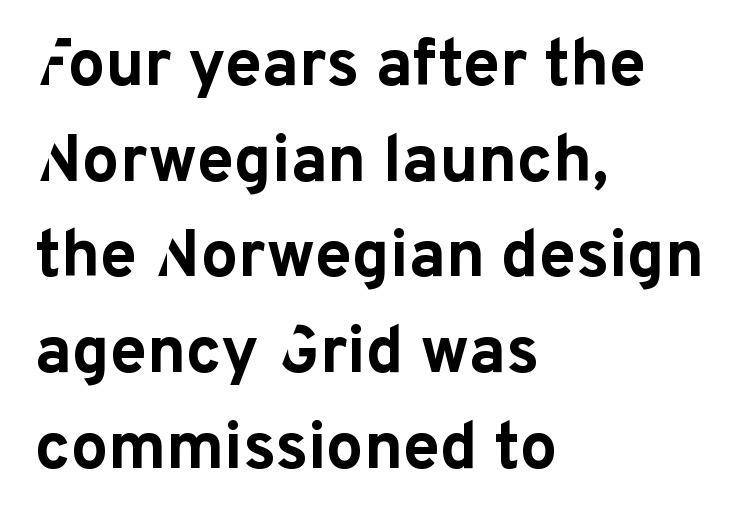
The image shows 66 px bold sans-serif type, upright; set left-aligned, normal line spacing (1.45x), normal letter spacing, not underlined; low stroke contrast and a medium x-height.
